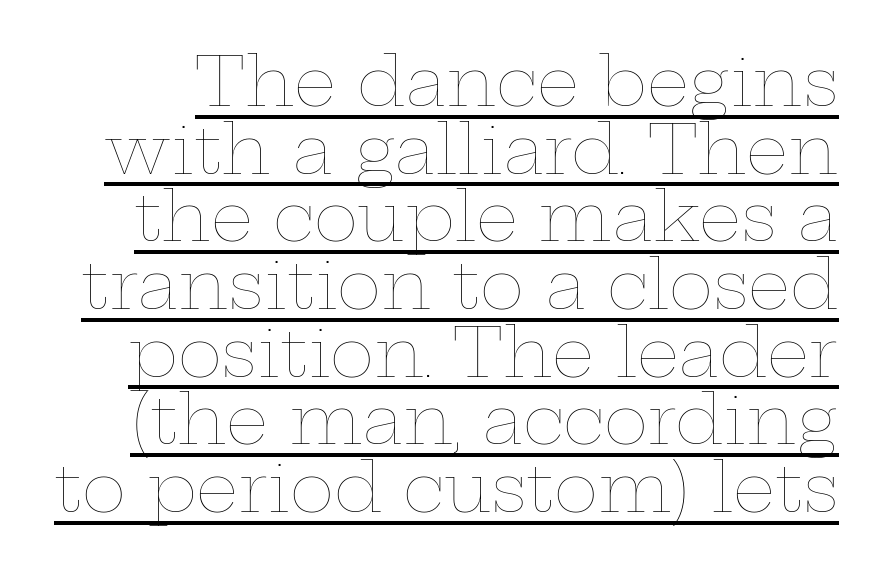
The image shows 67 px thin, wide type, upright; set tight line spacing (1.01x), normal letter spacing, underlined; low stroke contrast and a medium x-height.
